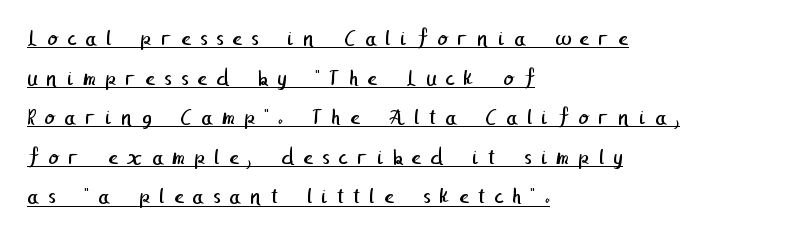
{"bold": "no", "underline": "yes", "align": "left", "line_spacing_ratio": 1.72, "letter_spacing": "wide", "letter_spacing_em": 0.4, "glyph_px": 23}
